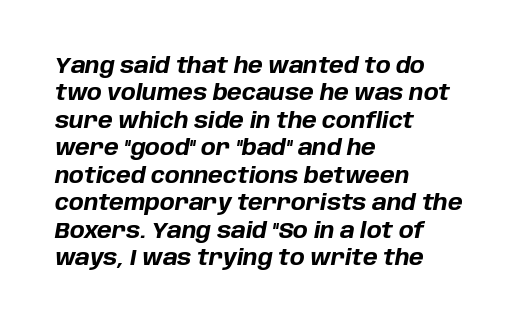
{"italic": "yes", "lean": "right", "slant_degrees": 10, "bold": "yes", "underline": "no", "align": "left", "line_spacing": "normal", "line_spacing_ratio": 1.25, "letter_spacing": "normal", "letter_spacing_em": 0.0, "glyph_px": 22}
